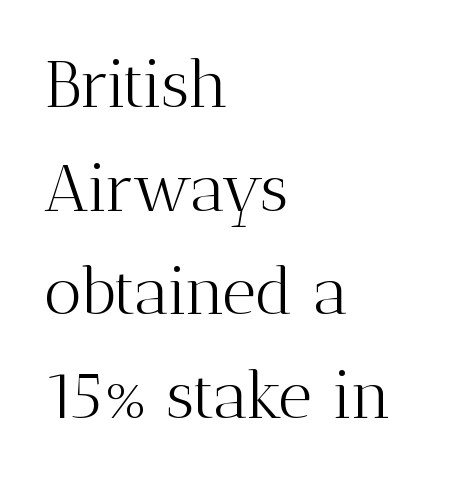
The image shows 66 px light serif type, upright; set left-aligned, normal line spacing (1.57x), normal letter spacing, not underlined; medium stroke contrast and a medium x-height.
